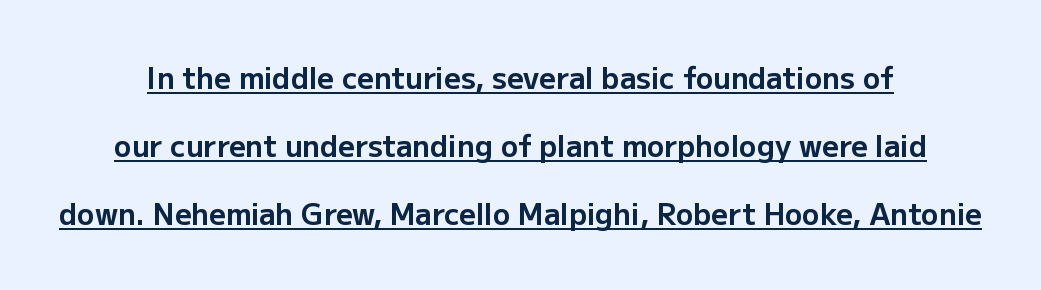
The image shows 29 px bold sans-serif type, upright; set loose line spacing (2.35x), normal letter spacing, underlined; low stroke contrast and a medium x-height.
